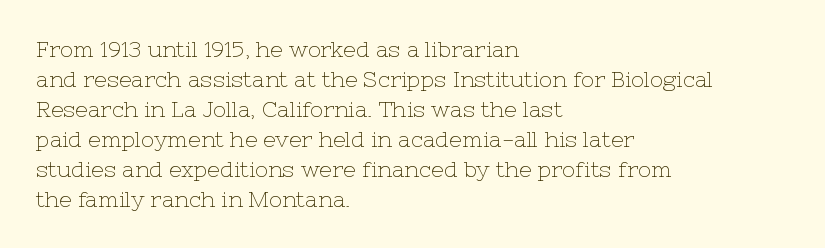
Q: Is the text bold? A: No.
Q: Is the text italic (slanted)? A: No, it is upright.
Q: Is the text underlined? A: No.
Q: How is the paragraph aligned? A: Left-aligned.
Q: Is the spacing between letters normal or unusually wide? A: Normal.
Q: Is the spacing between lines tight, normal or loose? A: Normal.
